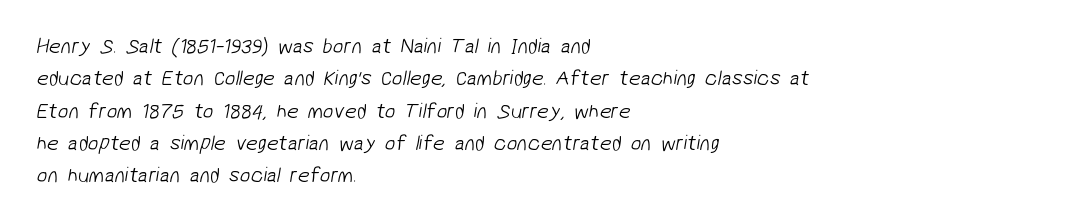
{"bold": "no", "underline": "no", "align": "left", "line_spacing": "normal", "line_spacing_ratio": 1.54, "letter_spacing": "normal", "letter_spacing_em": 0.0, "glyph_px": 21}
